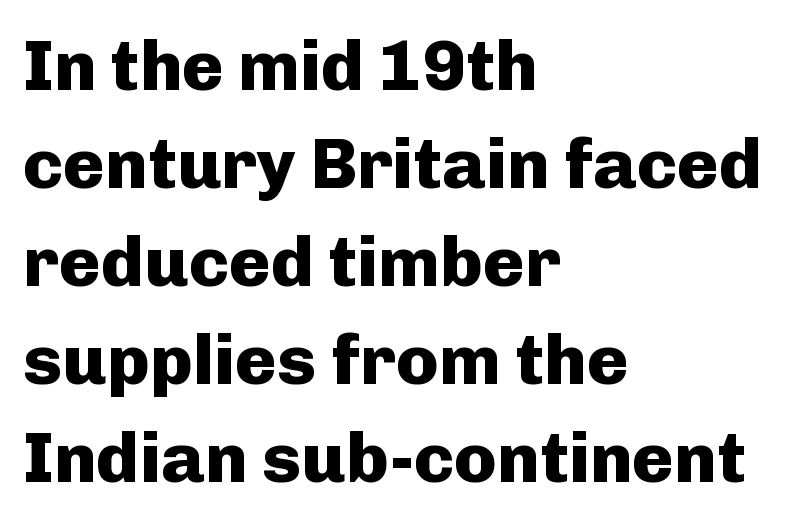
These lines were composed using upright roman letters. Set as a true bold cut, around the 700 mark. Each new line begins a customary step beneath the previous one. Do the characters align in a grid? No, the font is proportional. Nobody touched the tracking dial on this one. The baseline area is clear.
